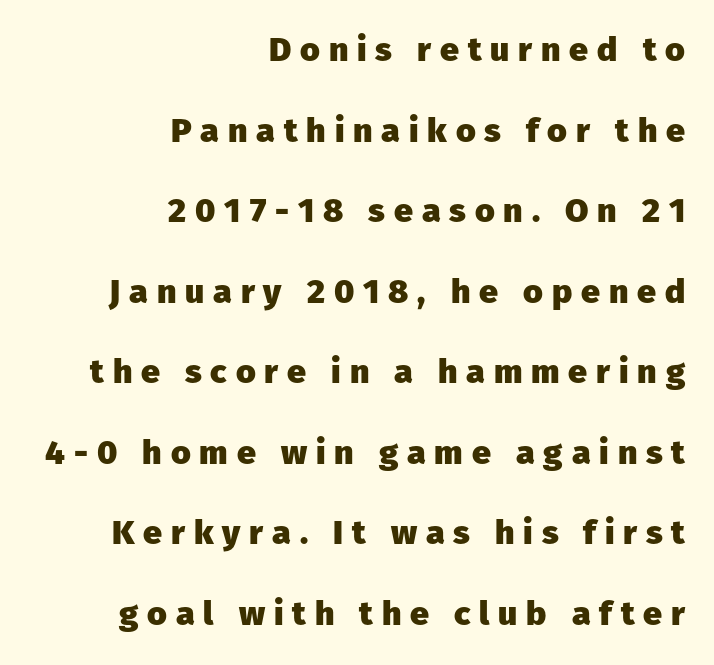
The image shows 34 px heavy sans-serif type, upright; set right-aligned, loose line spacing (2.37x), unusually wide letter spacing (+0.26 em), not underlined; low stroke contrast and a medium x-height.
